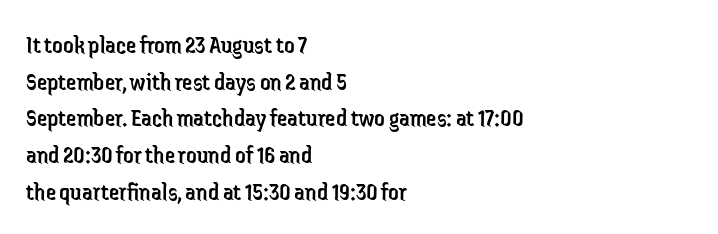
In CSS terms this would be text-align: left. The words here are not underlined. The font is comparable to plain body text, perhaps lighter. Every character sits straight up, as roman type does. The vertical gap from one line to the next is medium. Compared with typical body copy, the letter spacing here is the same.
